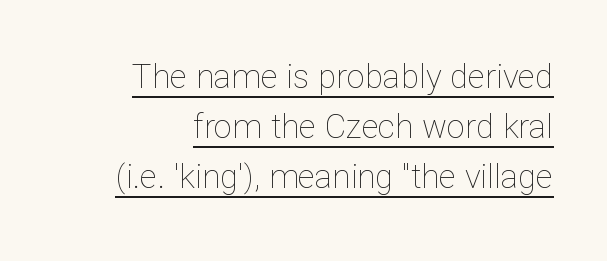
The image shows 33 px thin type, upright; set right-aligned, normal line spacing (1.52x), normal letter spacing, underlined; low stroke contrast and a medium x-height.
